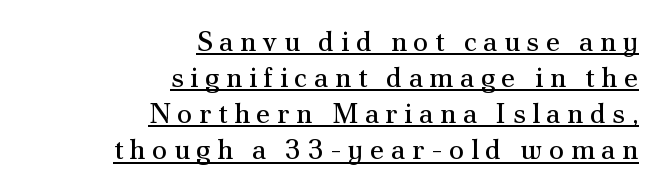
Horizontal alignment here is rightward, an uncommon choice for prose. A typesetter would call this proportional, since set widths differ per character. Honestly, the letter spacing is so wide it's the main thing you notice. Unbolded letterforms with no extra heft. Italic? Not at all — the glyphs are vertical. Normally led — the rows are evenly, conventionally spaced.
